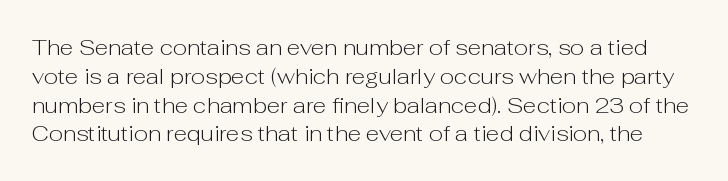
Q: Is the text bold? A: No.
Q: Is the text italic (slanted)? A: No, it is upright.
Q: Is the text underlined? A: No.
Q: Is the spacing between letters normal or unusually wide? A: Normal.
Q: Is the spacing between lines tight, normal or loose? A: Normal.
